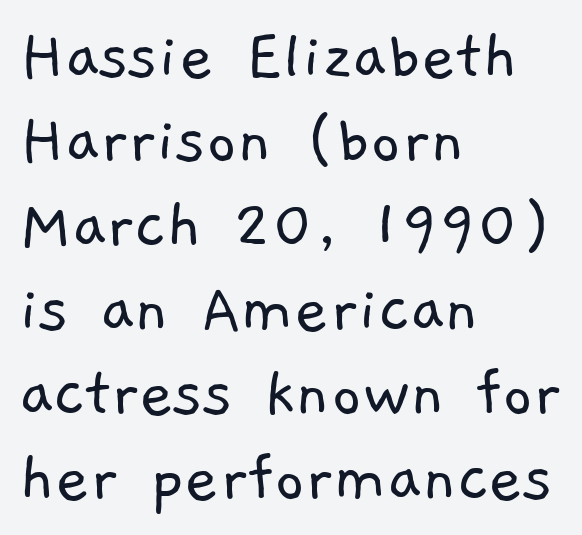
Q: Is the text bold? A: No.
Q: Is the typeface a serif or a sans-serif typeface? A: Sans-serif.
Q: Is the text underlined? A: No.
Q: How is the paragraph aligned? A: Left-aligned.
Q: Is the spacing between letters normal or unusually wide? A: Normal.
Q: Is the spacing between lines tight, normal or loose? A: Tight.
Q: Width (condensed, normal, or wide)? A: Normal.
Q: Stroke contrast? A: Low.
Q: x-height? A: Medium.
Q: Monospaced? A: No.
